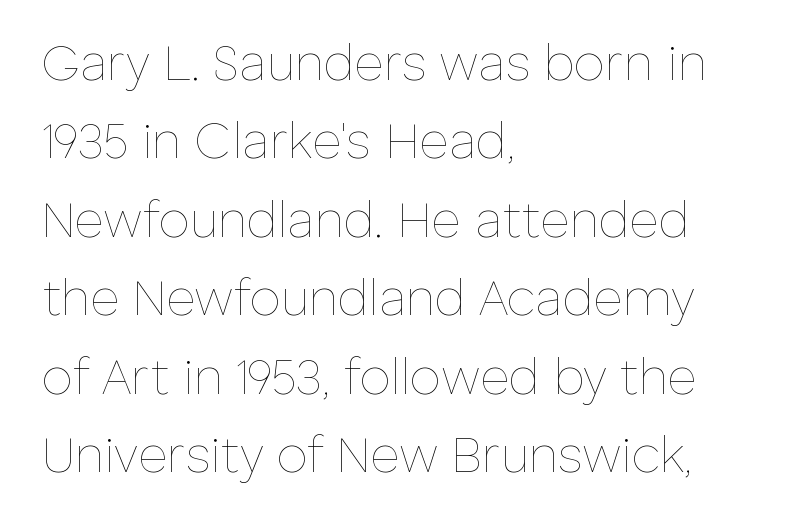
Q: Is the text bold? A: No.
Q: Is the text italic (slanted)? A: No, it is upright.
Q: Is the text underlined? A: No.
Q: How is the paragraph aligned? A: Left-aligned.
Q: Is the spacing between letters normal or unusually wide? A: Normal.
Q: Is the spacing between lines tight, normal or loose? A: Normal.
Q: Width (condensed, normal, or wide)? A: Normal.
Q: Stroke contrast? A: Low.
Q: x-height? A: Medium.
Q: Monospaced? A: No.
